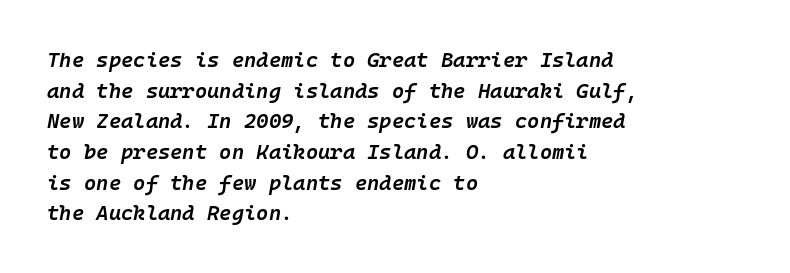
Q: Is the text bold? A: Semi-bold.
Q: Is the text italic (slanted)? A: Yes, it leans right by about 10 degrees.
Q: Is the text underlined? A: No.
Q: How is the paragraph aligned? A: Left-aligned.
Q: Is the spacing between letters normal or unusually wide? A: Normal.
Q: Is the spacing between lines tight, normal or loose? A: Normal.
